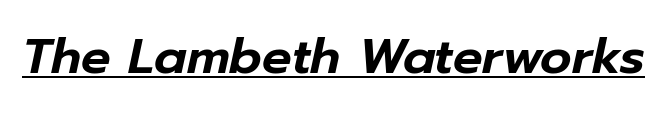
Q: Is the text italic (slanted)? A: Yes, it leans right by about 12 degrees.
Q: Is the text underlined? A: Yes.
Q: Is the spacing between letters normal or unusually wide? A: Normal.
Q: Width (condensed, normal, or wide)? A: Normal.
Q: Stroke contrast? A: Low.
Q: x-height? A: Medium.
Q: Monospaced? A: No.
